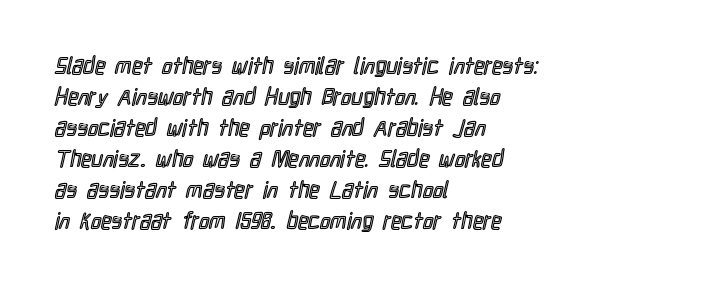
The image shows 23 px text type; set left-aligned, normal line spacing (1.35x), normal letter spacing, not underlined.
